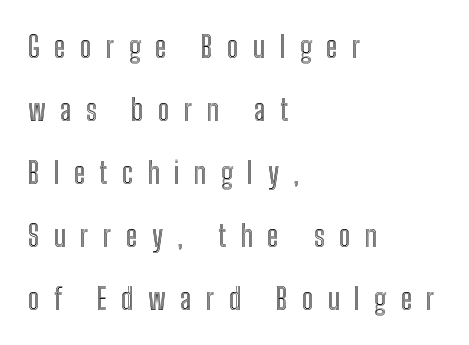
Spacing verdict: proportional, widths tailored to each character. These lines were composed using upright roman letters. Any mark beneath the type? The region is blank. How would I describe the line gaps? Wide and relaxed. Tracking here is generous; glyphs stand well apart from one another.
